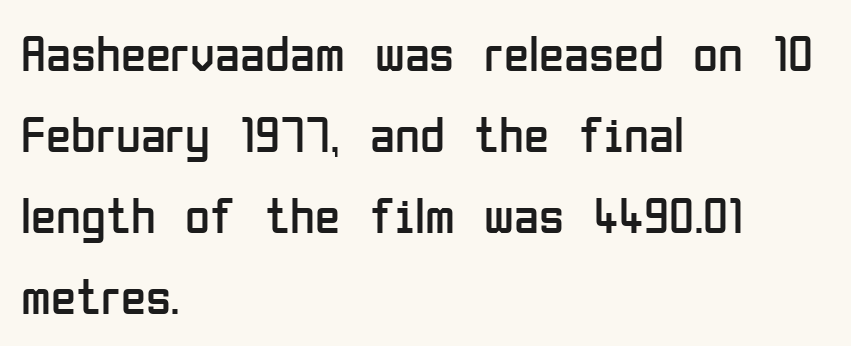
{"serif": "no", "italic": "no", "bold": "no", "weight": "regular", "width": "condensed", "stroke_contrast": "low", "x_height": "medium", "monospaced": "no", "underline": "no", "align": "left", "line_spacing": "normal", "line_spacing_ratio": 1.59, "letter_spacing": "normal", "letter_spacing_em": 0.0, "glyph_px": 51}
